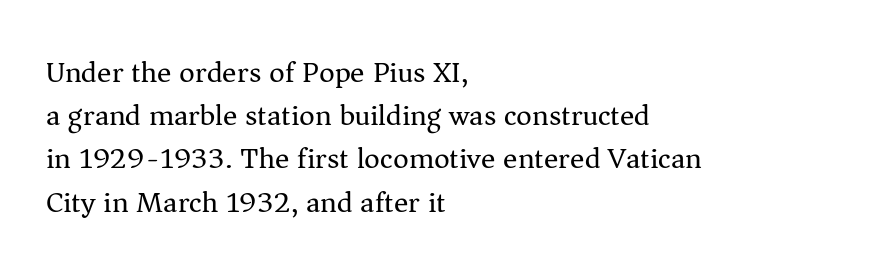
The image shows 30 px regular-weight serif type, upright; set left-aligned, normal line spacing (1.44x), normal letter spacing, not underlined; medium stroke contrast and a medium x-height.
